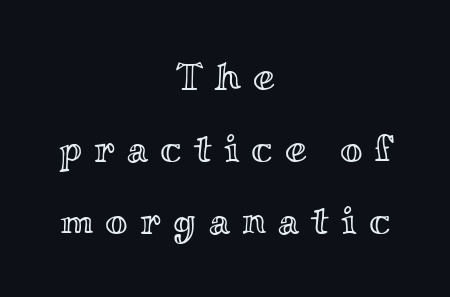
Q: Is the text italic (slanted)? A: No, it is upright.
Q: Is the text underlined? A: No.
Q: How is the paragraph aligned? A: Centered.
Q: Is the spacing between letters normal or unusually wide? A: Unusually wide.
Q: Width (condensed, normal, or wide)? A: Wide.
Q: x-height? A: Small.
Q: Monospaced? A: No.
